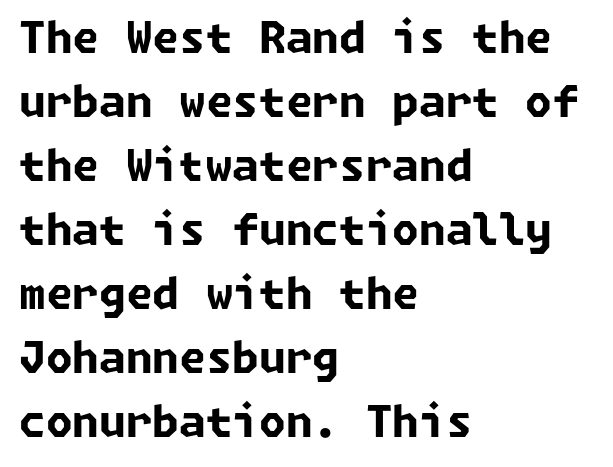
The image shows 43 px bold sans-serif type; set left-aligned, normal line spacing (1.49x), normal letter spacing, not underlined; low stroke contrast and a medium x-height.
